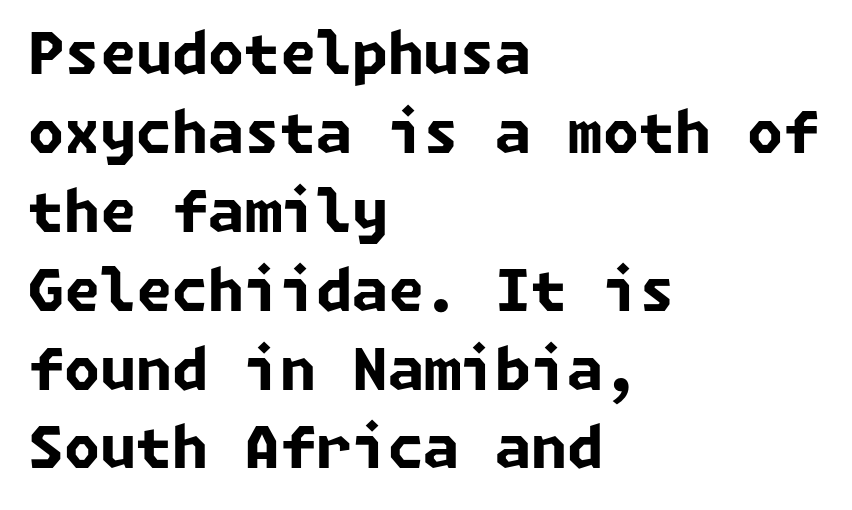
Between one letter and the next there's only the usual sliver of space. Left-aligned paragraph, ragged on the right. The vertical gap from one line to the next is medium. Each row of text sits above clean, open space.
